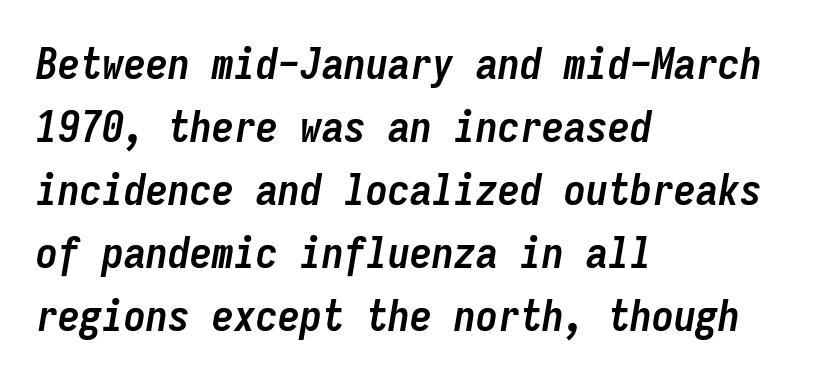
The image shows 44 px semibold, condensed type, italic (leaning right), monospaced; set left-aligned, normal line spacing (1.43x), normal letter spacing, not underlined; low stroke contrast and a medium x-height.
